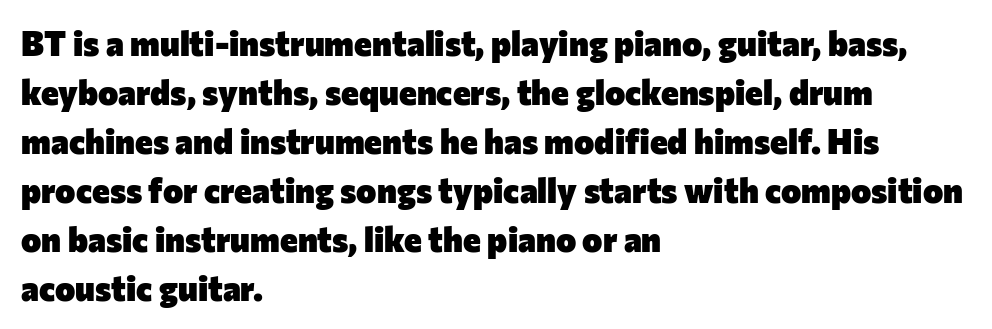
The image shows 34 px heavy sans-serif type, upright; set left-aligned, normal line spacing (1.44x), normal letter spacing, not underlined; low stroke contrast and a medium x-height.
